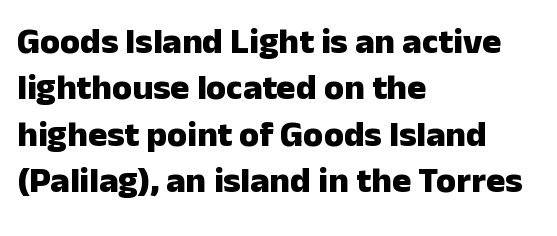
{"serif": "no", "italic": "no", "bold": "yes", "weight": "heavy", "width": "normal", "stroke_contrast": "low", "x_height": "medium", "monospaced": "no", "underline": "no", "align": "left", "line_spacing": "normal", "line_spacing_ratio": 1.29, "letter_spacing": "normal", "letter_spacing_em": 0.0, "glyph_px": 36}
